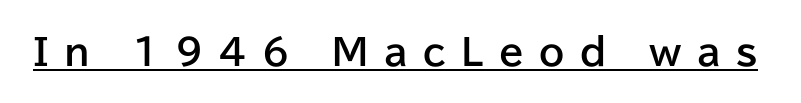
The font's upright variant was chosen for this text. Compared with undecorated copy, this sample adds a rule below the words. Substantial extra tracking has been applied to these lines. Nope, no serifs anywhere on these letters.
